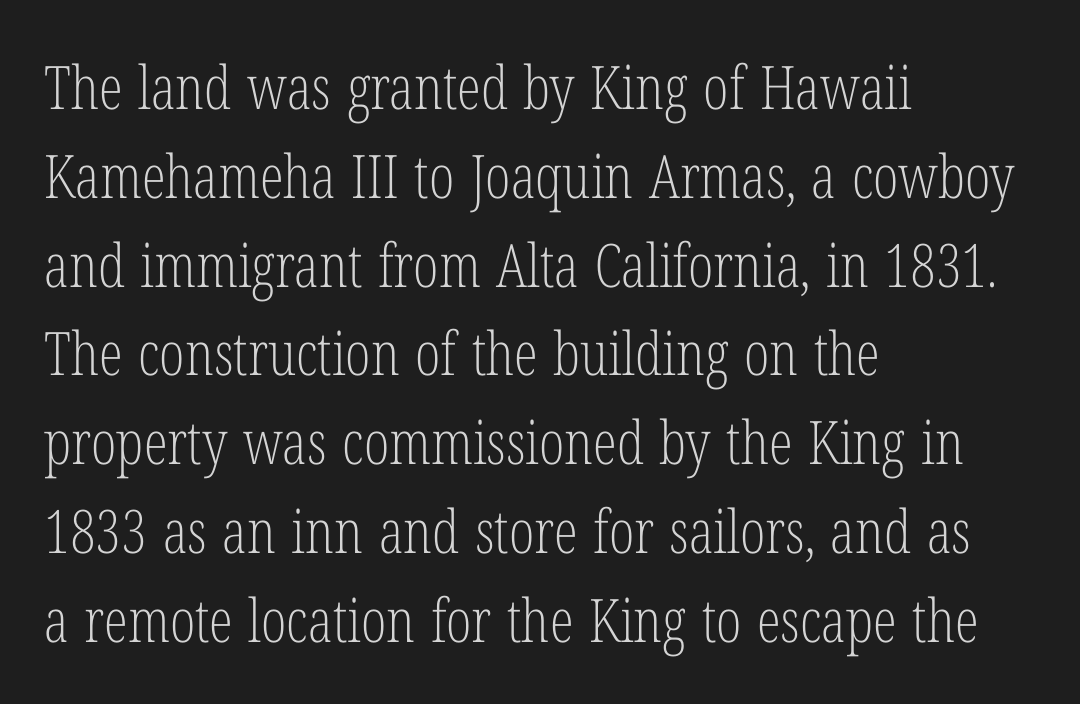
{"serif": "yes", "italic": "no", "bold": "no", "weight": "light", "width": "condensed", "stroke_contrast": "low", "x_height": "medium", "monospaced": "no", "underline": "no", "align": "left", "line_spacing": "normal", "line_spacing_ratio": 1.48, "letter_spacing": "normal", "letter_spacing_em": 0.0, "glyph_px": 60}
